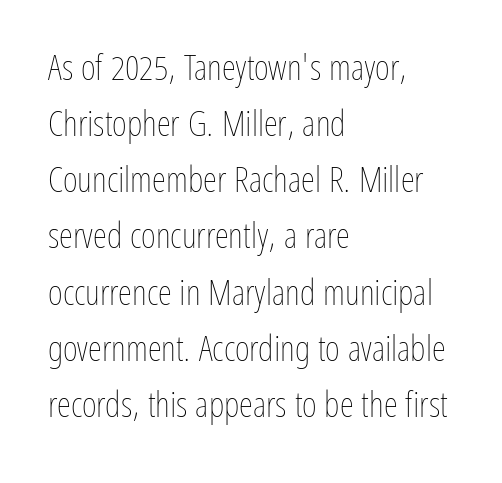
Heaviness? Minimal to ordinary, like unemphasized prose. These lines were composed using upright roman letters. Compared with typical paragraphs, the rows here are spaced about the same. Underlining? Definitely not there. Think of a printed novel: that variable character pitch is what you see here. Notice how the passage keeps a crisp vertical edge on the left only.
